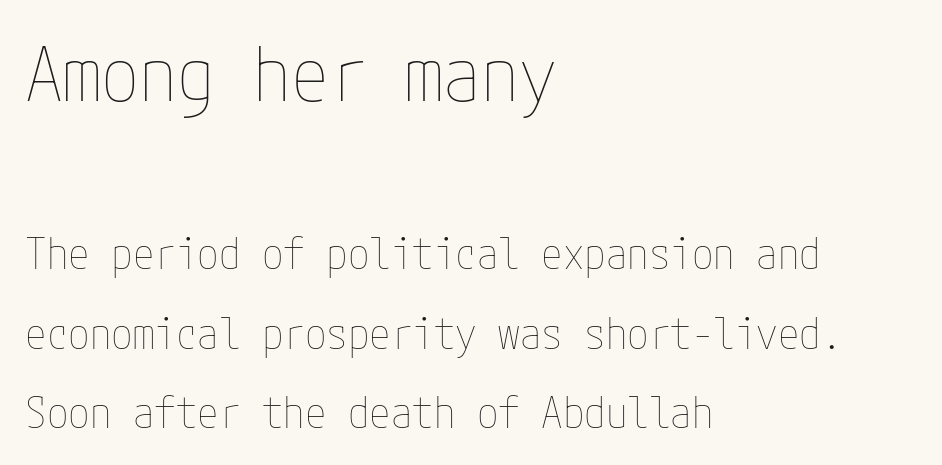
{"italic": "no", "bold": "no", "weight": "thin", "width": "condensed", "stroke_contrast": "low", "x_height": "medium", "underline": "no", "align": "left", "line_spacing_ratio": 1.85, "letter_spacing": "normal", "letter_spacing_em": 0.0, "larger_block": "first", "size_ratio": 1.77, "glyph_px": 76}
